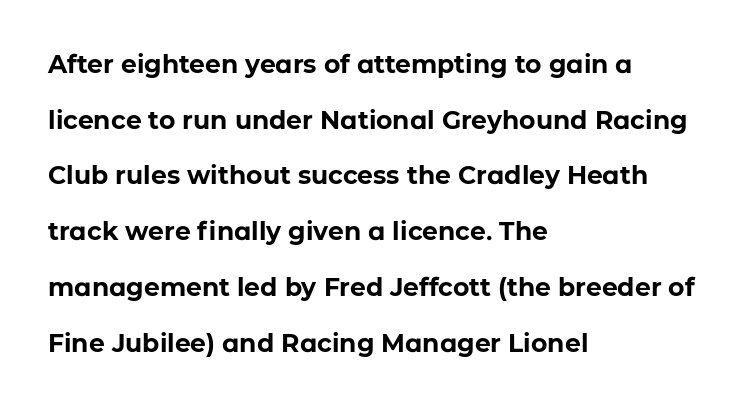
Q: Is the text bold? A: Yes.
Q: Is the text italic (slanted)? A: No, it is upright.
Q: Is the text underlined? A: No.
Q: How is the paragraph aligned? A: Left-aligned.
Q: Is the spacing between letters normal or unusually wide? A: Normal.
Q: Is the spacing between lines tight, normal or loose? A: Loose.
